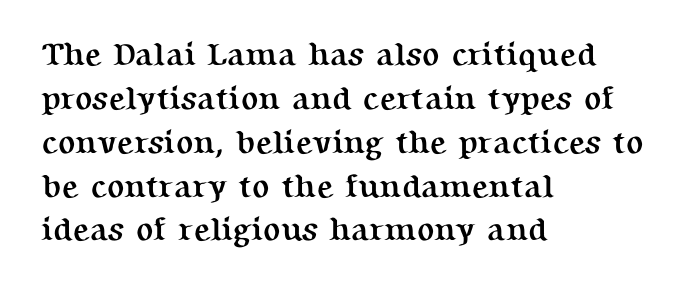
{"serif": "yes", "italic": "no", "bold": "yes", "weight": "semibold", "width": "normal", "stroke_contrast": "medium", "x_height": "medium", "monospaced": "no", "underline": "no", "align": "left", "line_spacing": "normal", "line_spacing_ratio": 1.37, "letter_spacing": "normal", "letter_spacing_em": 0.0, "glyph_px": 32}
